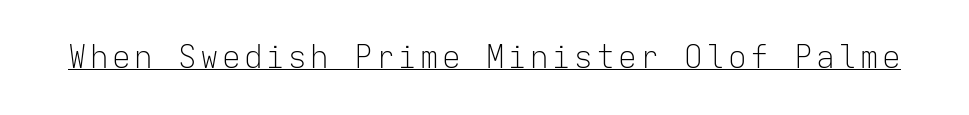
Grotesque or geometric, the face here clearly has no serifs. Rendered with straight, roman letterforms. Looks like terminal output: every glyph gets an equal slot. Like a heading marked for emphasis, these lines bear an underscore.
